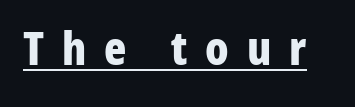
{"serif": "no", "italic": "no", "bold": "yes", "weight": "bold", "width": "condensed", "stroke_contrast": "low", "x_height": "medium", "monospaced": "no", "underline": "yes", "letter_spacing": "wide", "letter_spacing_em": 0.39, "glyph_px": 46}
